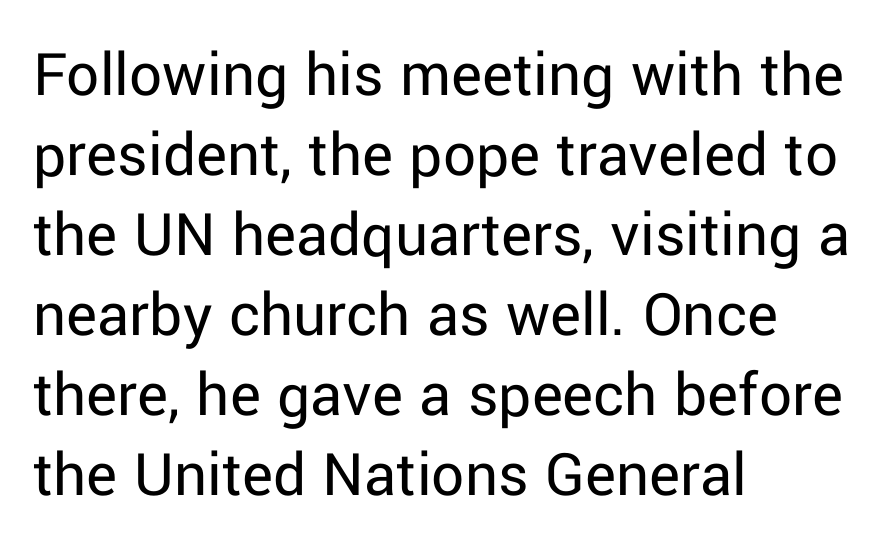
{"serif": "no", "italic": "no", "bold": "no", "weight": "regular", "width": "normal", "stroke_contrast": "low", "x_height": "medium", "monospaced": "no", "underline": "no", "align": "left", "line_spacing_ratio": 1.23, "letter_spacing": "normal", "letter_spacing_em": 0.0, "glyph_px": 65}
